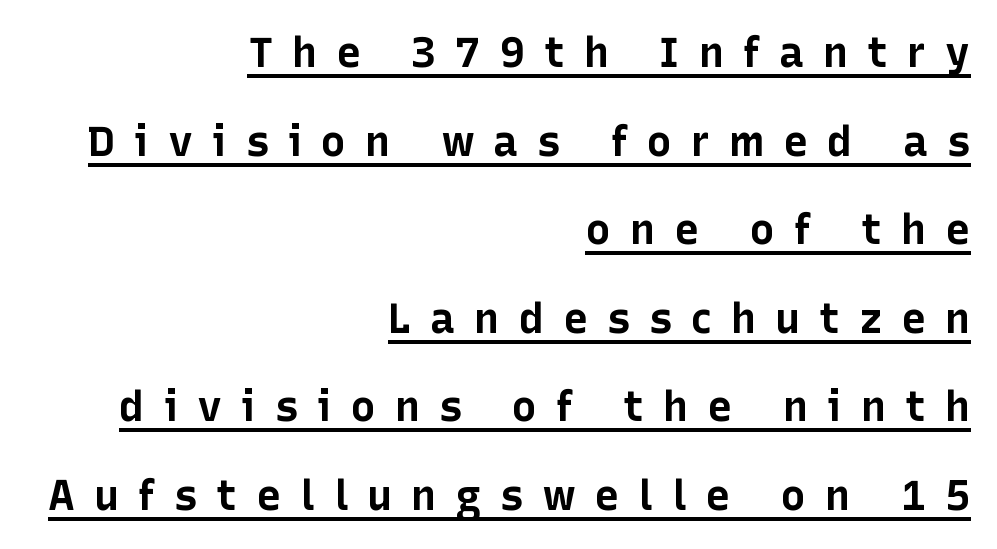
{"serif": "no", "italic": "no", "bold": "yes", "weight": "bold", "width": "normal", "stroke_contrast": "low", "x_height": "medium", "monospaced": "no", "underline": "yes", "align": "right", "line_spacing": "loose", "line_spacing_ratio": 2.11, "letter_spacing": "wide", "letter_spacing_em": 0.45, "glyph_px": 42}
